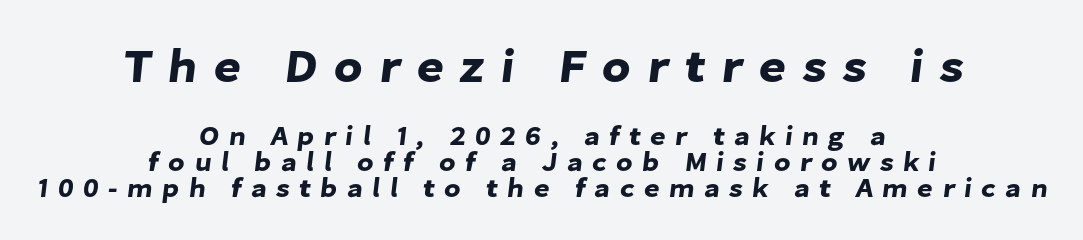
Q: Is the typeface a serif or a sans-serif typeface? A: Sans-serif.
Q: Is the text underlined? A: No.
Q: How is the paragraph aligned? A: Centered.
Q: Is the spacing between letters normal or unusually wide? A: Unusually wide.
Q: Is the spacing between lines tight, normal or loose? A: Tight.
Q: Which block of text is set in a larger size, the first (top) or the second (bottom)? A: The first (top) one.
Q: Width (condensed, normal, or wide)? A: Normal.
Q: Stroke contrast? A: Low.
Q: x-height? A: Medium.
Q: Monospaced? A: No.
